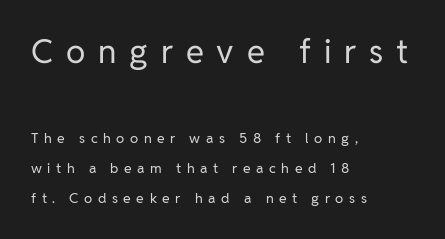
Q: Is the text bold? A: No.
Q: Is the text italic (slanted)? A: No, it is upright.
Q: Is the typeface a serif or a sans-serif typeface? A: Sans-serif.
Q: Is the text underlined? A: No.
Q: How is the paragraph aligned? A: Left-aligned.
Q: Is the spacing between letters normal or unusually wide? A: Unusually wide.
Q: Is the spacing between lines tight, normal or loose? A: Loose.
Q: Which block of text is set in a larger size, the first (top) or the second (bottom)? A: The first (top) one.
Q: Width (condensed, normal, or wide)? A: Normal.
Q: Stroke contrast? A: Low.
Q: x-height? A: Medium.
Q: Monospaced? A: No.
